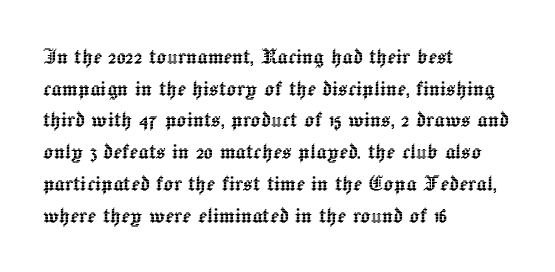
{"italic": "no", "underline": "no", "align": "left", "line_spacing_ratio": 1.22, "letter_spacing": "normal", "letter_spacing_em": 0.0, "glyph_px": 26}
